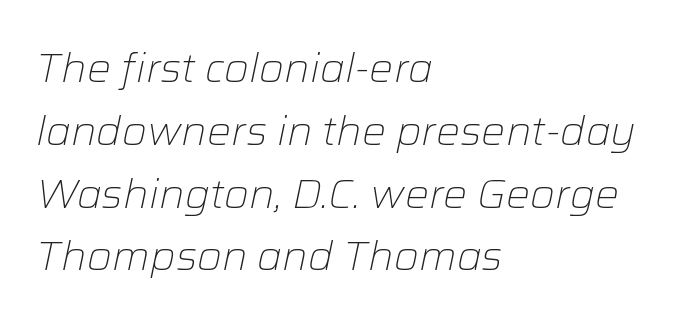
Check the space under the baseline: it is left empty. How would I describe the line gaps? Plain and ordinary. Counters stay open thanks to moderate or lighter strokes. Do the characters align in a grid? No, the font is proportional. This sample uses an oblique cut, with every glyph tilted off the vertical. These lines are set flush left with a ragged right edge.
